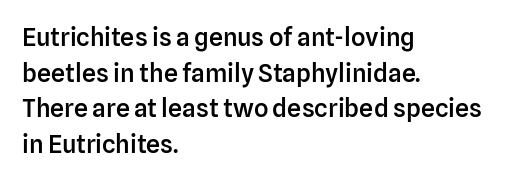
The vertical gap from one line to the next is medium. Which margin do the lines hug? The left one — the right edge is uneven. If you drew a line through each stem, it would be perfectly vertical. Has an underline been added? It has not.
